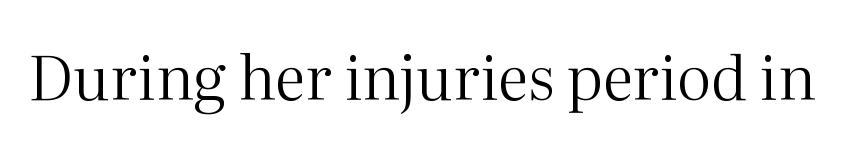
Q: Is the text bold? A: No.
Q: Is the text italic (slanted)? A: No, it is upright.
Q: Is the typeface a serif or a sans-serif typeface? A: Serif.
Q: Is the text underlined? A: No.
Q: Is the spacing between letters normal or unusually wide? A: Normal.
Q: Width (condensed, normal, or wide)? A: Normal.
Q: Stroke contrast? A: Medium.
Q: x-height? A: Medium.
Q: Monospaced? A: No.
